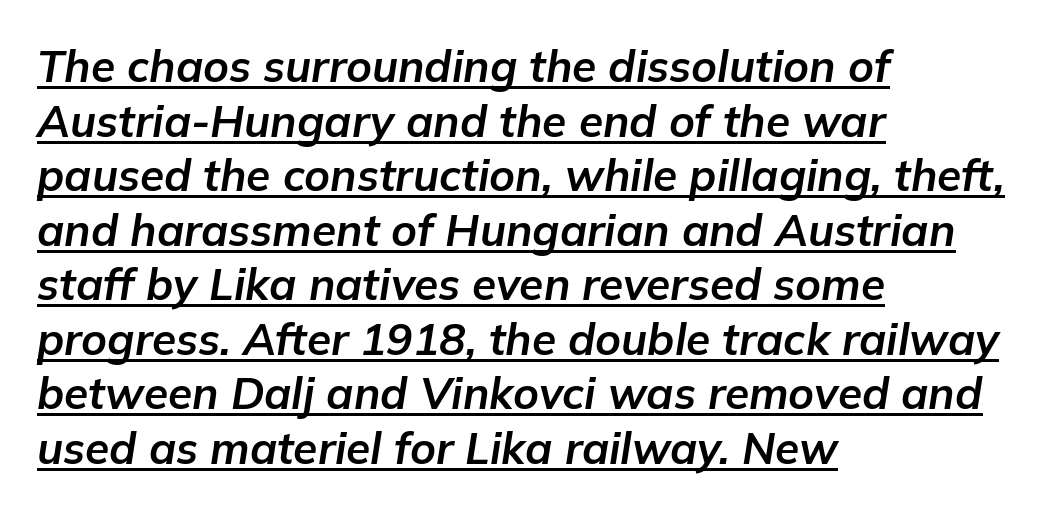
The image shows 44 px bold type, italic (leaning right); set left-aligned, line spacing 1.24x, normal letter spacing, underlined; low stroke contrast and a medium x-height.
